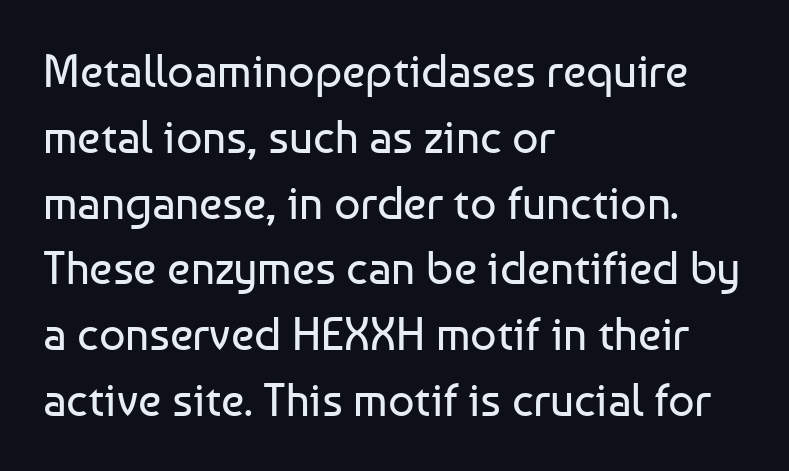
{"serif": "no", "italic": "no", "bold": "no", "weight": "regular", "width": "normal", "stroke_contrast": "low", "x_height": "medium", "monospaced": "no", "underline": "no", "align": "left", "line_spacing": "normal", "line_spacing_ratio": 1.43, "letter_spacing": "normal", "letter_spacing_em": 0.0, "glyph_px": 46}
